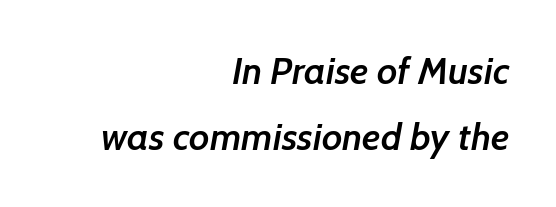
Q: Is the text bold? A: Semi-bold.
Q: Is the typeface a serif or a sans-serif typeface? A: Sans-serif.
Q: Is the text underlined? A: No.
Q: How is the paragraph aligned? A: Right-aligned.
Q: Is the spacing between letters normal or unusually wide? A: Normal.
Q: Width (condensed, normal, or wide)? A: Normal.
Q: Stroke contrast? A: Low.
Q: x-height? A: Medium.
Q: Monospaced? A: No.
